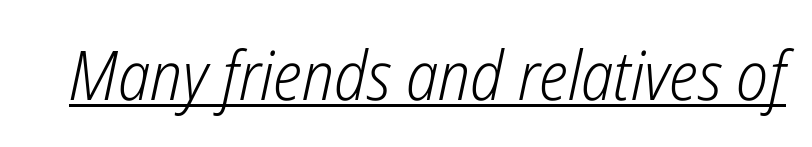
{"italic": "yes", "lean": "right", "slant_degrees": 12, "bold": "no", "weight": "light", "width": "condensed", "stroke_contrast": "low", "x_height": "medium", "monospaced": "no", "underline": "yes", "letter_spacing": "normal", "letter_spacing_em": 0.0, "glyph_px": 68}
